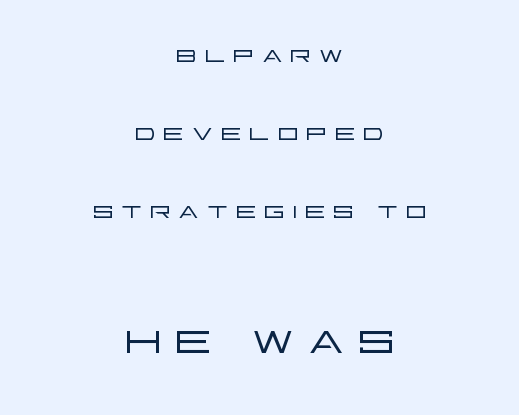
Weight: in the light-to-regular range. The lower block of text is set noticeably larger than the block above it. The face used here is proportionally spaced, like ordinary book or web type. Grotesque or geometric, the face here clearly has no serifs.
